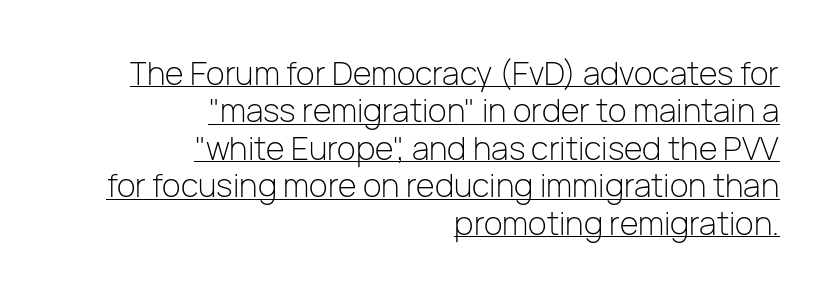
Look at the tracking — it's just the regular setting, nothing added. No feet cap the strokes, marking this as sans-serif type. Italic: no, the glyphs are upright roman. Character widths vary here, with narrow letters taking less room than wide ones. The words here are underlined. Heft: none added — not bold.
